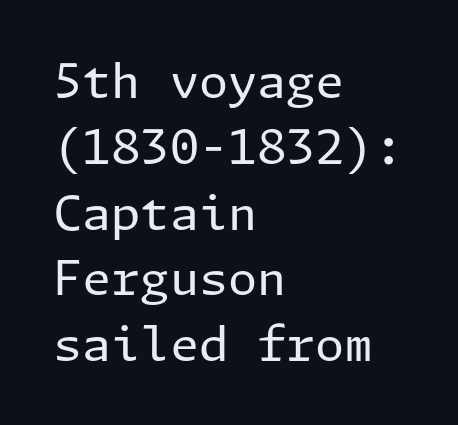
{"serif": "no", "italic": "no", "bold": "no", "weight": "regular", "width": "normal", "stroke_contrast": "low", "x_height": "medium", "underline": "no", "align": "left", "line_spacing": "normal", "line_spacing_ratio": 1.4, "letter_spacing": "normal", "letter_spacing_em": 0.0, "glyph_px": 47}
